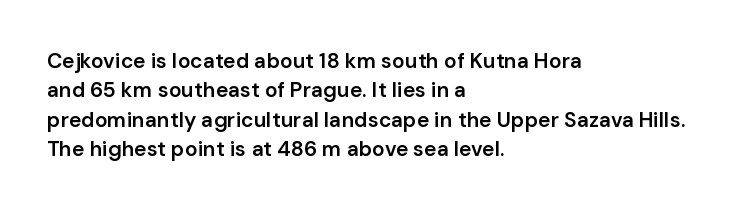
The space between consecutive lines is moderate. Its strokes are somewhat broadened, the hallmark of semibold type. Tracking value appears to be zero — textbook default spacing. These lines are set flush left with a ragged right edge. Underlining? Definitely not there. If you drew a line through each stem, it would be perfectly vertical.
